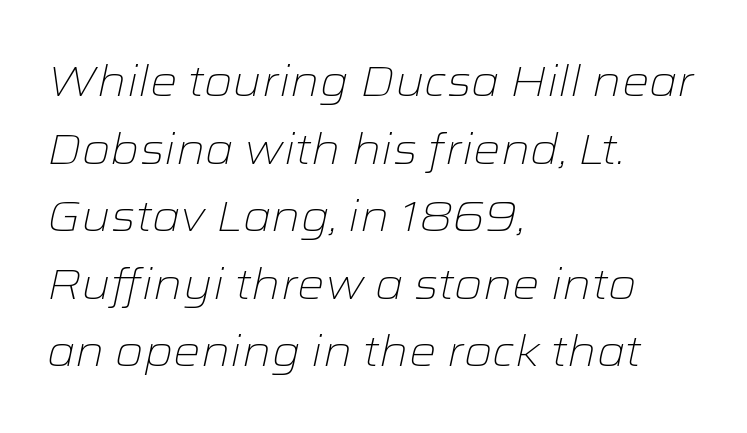
{"italic": "yes", "lean": "right", "slant_degrees": 12, "bold": "no", "weight": "light", "width": "wide", "stroke_contrast": "low", "x_height": "medium", "monospaced": "no", "underline": "no", "align": "left", "line_spacing": "normal", "line_spacing_ratio": 1.57, "letter_spacing": "normal", "letter_spacing_em": 0.0, "glyph_px": 43}
